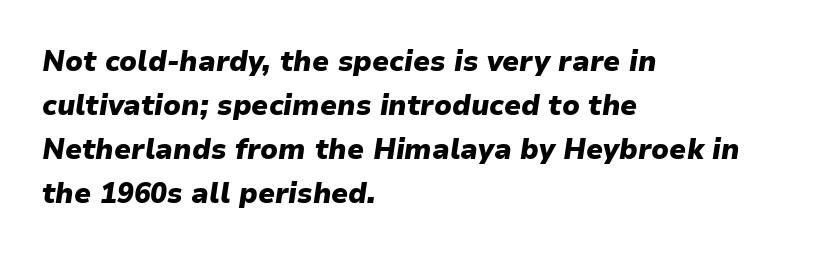
{"italic": "yes", "lean": "right", "slant_degrees": 9, "bold": "yes", "weight": "heavy", "width": "normal", "stroke_contrast": "low", "x_height": "medium", "monospaced": "no", "underline": "no", "align": "left", "line_spacing": "normal", "line_spacing_ratio": 1.57, "letter_spacing": "normal", "letter_spacing_em": 0.0, "glyph_px": 28}
